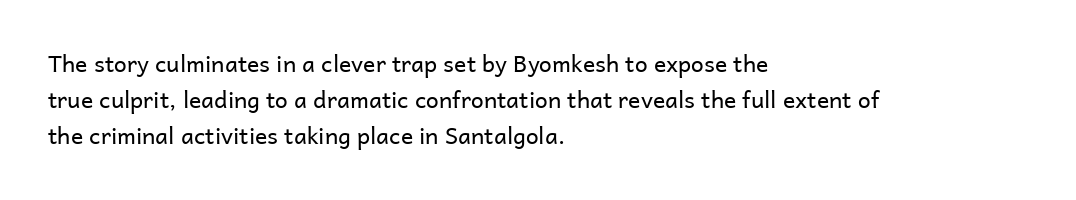
Q: Is the text bold? A: No.
Q: Is the text italic (slanted)? A: No, it is upright.
Q: Is the text underlined? A: No.
Q: How is the paragraph aligned? A: Left-aligned.
Q: Is the spacing between letters normal or unusually wide? A: Normal.
Q: Is the spacing between lines tight, normal or loose? A: Normal.
